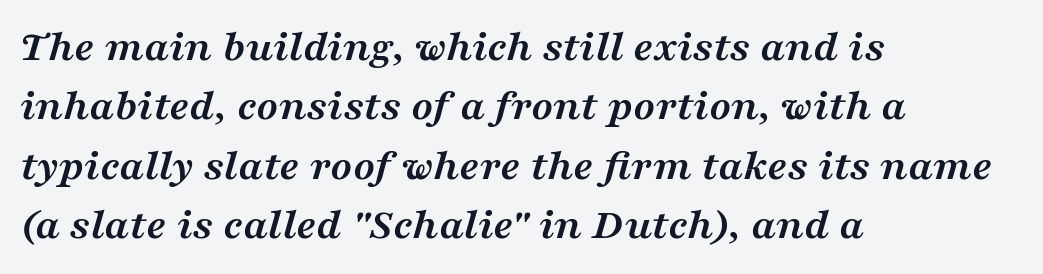
{"serif": "yes", "italic": "yes", "lean": "right", "slant_degrees": 16, "bold": "yes", "weight": "semibold", "width": "wide", "stroke_contrast": "medium", "x_height": "medium", "monospaced": "no", "underline": "no", "align": "left", "line_spacing": "normal", "line_spacing_ratio": 1.32, "letter_spacing": "normal", "letter_spacing_em": 0.0, "glyph_px": 45}
